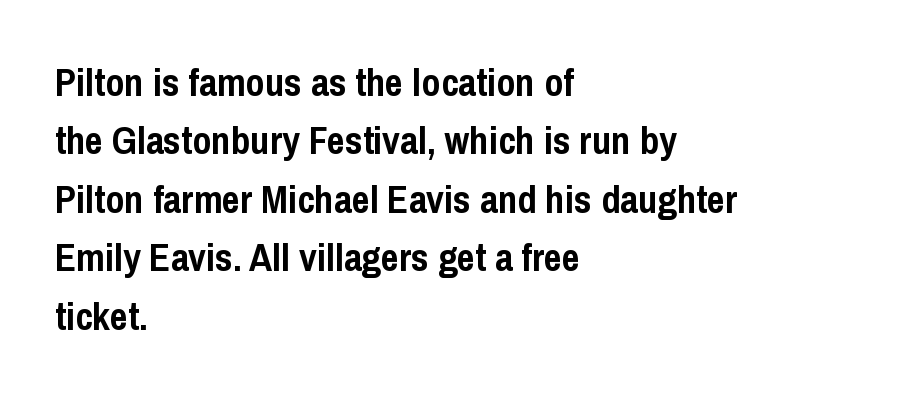
{"serif": "no", "italic": "no", "bold": "yes", "weight": "semibold", "width": "condensed", "stroke_contrast": "low", "x_height": "medium", "monospaced": "no", "underline": "no", "align": "left", "line_spacing": "normal", "line_spacing_ratio": 1.5, "letter_spacing": "normal", "letter_spacing_em": 0.0, "glyph_px": 39}
